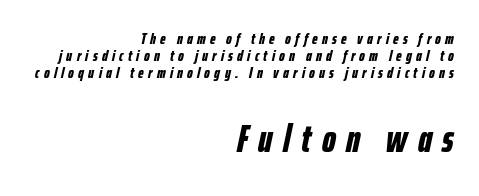
Q: Is the text bold? A: Yes.
Q: Is the text italic (slanted)? A: Yes, it leans right by about 12 degrees.
Q: Is the text underlined? A: No.
Q: How is the paragraph aligned? A: Right-aligned.
Q: Is the spacing between letters normal or unusually wide? A: Unusually wide.
Q: Is the spacing between lines tight, normal or loose? A: Tight.
Q: Which block of text is set in a larger size, the first (top) or the second (bottom)? A: The second (bottom) one.
Q: Width (condensed, normal, or wide)? A: Condensed.
Q: Stroke contrast? A: Low.
Q: x-height? A: Medium.
Q: Monospaced? A: No.
